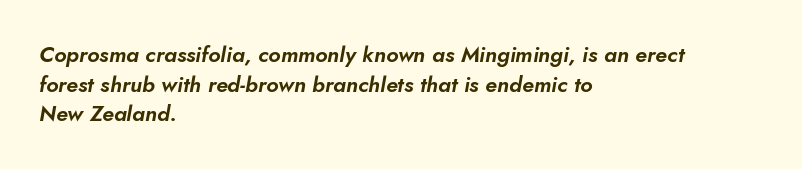
Q: Is the text italic (slanted)? A: Yes, it leans right by about 10 degrees.
Q: Is the text underlined? A: No.
Q: How is the paragraph aligned? A: Left-aligned.
Q: Is the spacing between letters normal or unusually wide? A: Normal.
Q: Is the spacing between lines tight, normal or loose? A: Normal.
